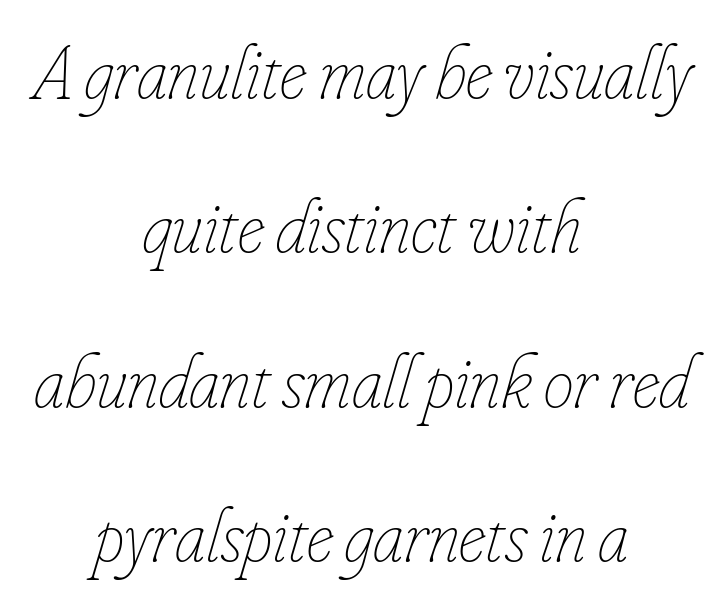
The image shows 76 px thin, condensed type, italic (leaning right); set centered, loose line spacing (2.03x), normal letter spacing, not underlined; low stroke contrast and a small x-height.
